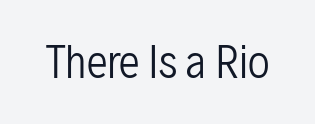
{"serif": "no", "italic": "no", "bold": "no", "weight": "regular", "width": "condensed", "stroke_contrast": "low", "x_height": "medium", "monospaced": "no", "underline": "no", "letter_spacing": "normal", "letter_spacing_em": 0.0, "glyph_px": 42}
